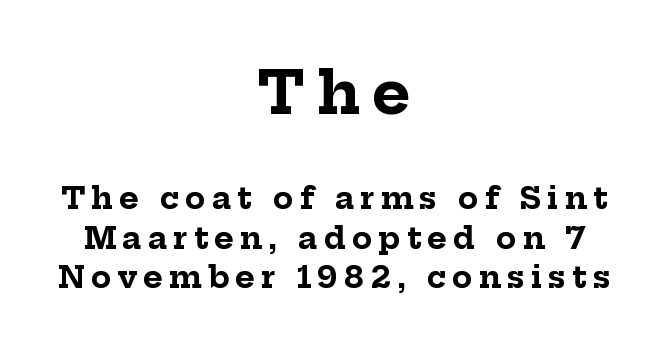
Between these two stacked blocks, the higher one wins on size. There is plenty of visible air inserted between adjacent glyphs. Only glyphs here, with clear space below each row. Typeset on center — no edge is straight. Strokes here are thick enough to call this a true bold. Quick note: interline space is typical.
